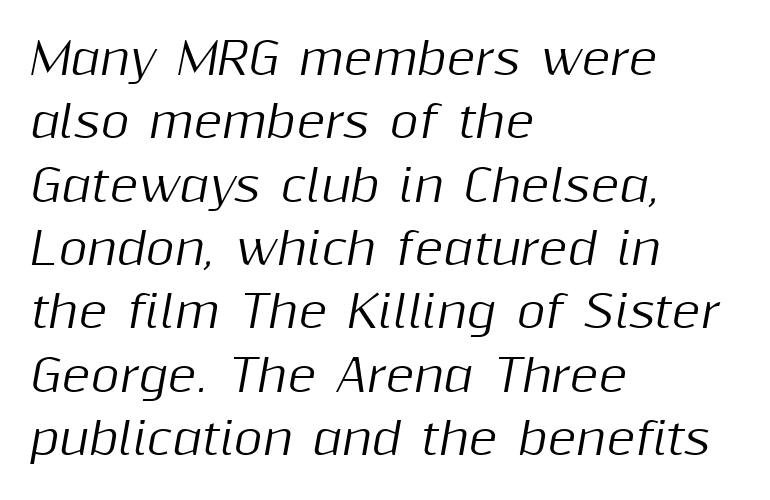
Bare-footed words on every line. Compared with ordinary roman type, these characters are visibly tilted. You could not count columns in this text — the font is proportionally spaced. The rendering keeps characters at their native spacing. A student would call this left alignment; a typographer would say flush left, rag right. Vertical spacing — default.
